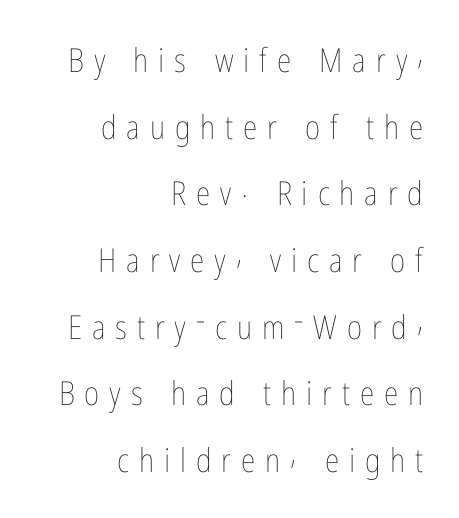
The image shows 33 px thin, condensed type, upright; set right-aligned, loose line spacing (2.02x), unusually wide letter spacing (+0.3 em), not underlined; low stroke contrast and a medium x-height.
